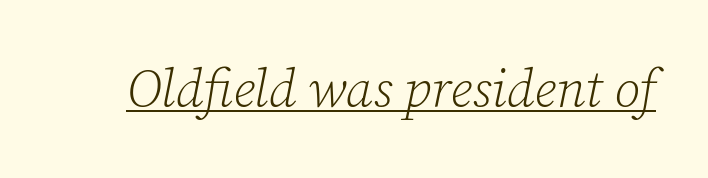
Q: Is the text bold? A: No.
Q: Is the text italic (slanted)? A: Yes, it leans right by about 12 degrees.
Q: Is the typeface a serif or a sans-serif typeface? A: Serif.
Q: Is the text underlined? A: Yes.
Q: Is the spacing between letters normal or unusually wide? A: Normal.
Q: Width (condensed, normal, or wide)? A: Normal.
Q: Stroke contrast? A: Low.
Q: x-height? A: Medium.
Q: Monospaced? A: No.
